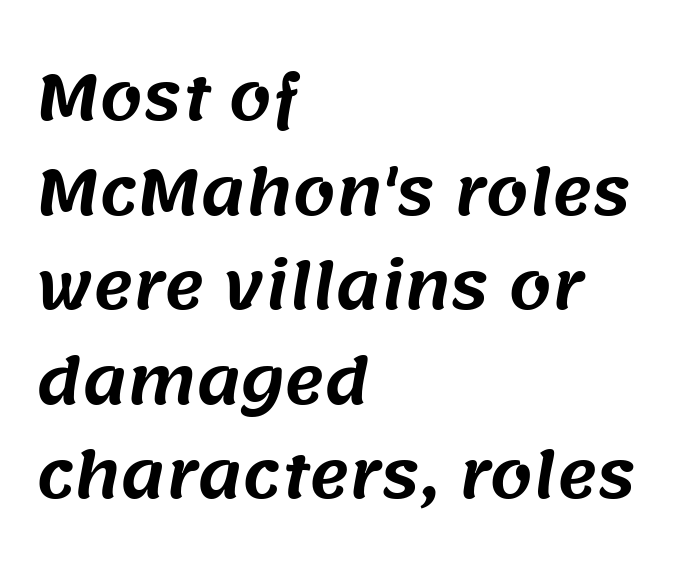
{"serif": "no", "width": "normal", "stroke_contrast": "medium", "x_height": "large", "monospaced": "no", "underline": "no", "align": "left", "line_spacing": "normal", "line_spacing_ratio": 1.55, "letter_spacing": "normal", "letter_spacing_em": 0.0, "glyph_px": 61}
